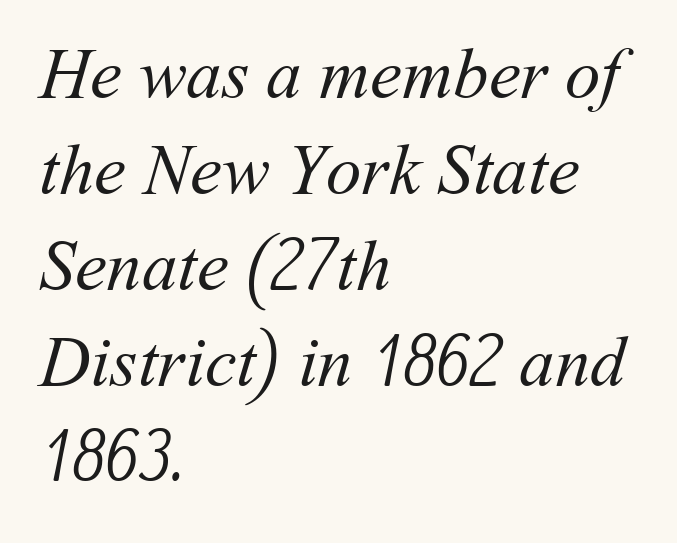
The image shows 71 px regular-weight type; set left-aligned, normal line spacing (1.35x), normal letter spacing, not underlined; medium stroke contrast and a medium x-height.
